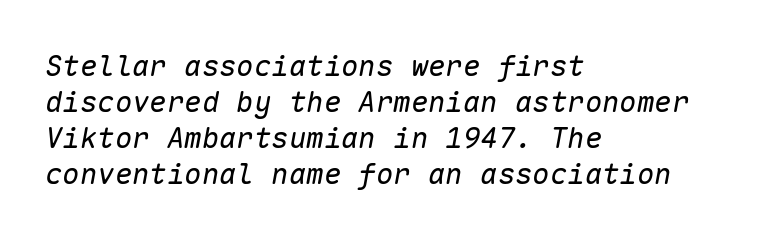
{"italic": "yes", "lean": "right", "slant_degrees": 10, "bold": "no", "weight": "regular", "width": "normal", "stroke_contrast": "low", "x_height": "medium", "monospaced": "yes", "underline": "no", "align": "left", "line_spacing_ratio": 1.24, "letter_spacing": "normal", "letter_spacing_em": 0.0, "glyph_px": 29}
